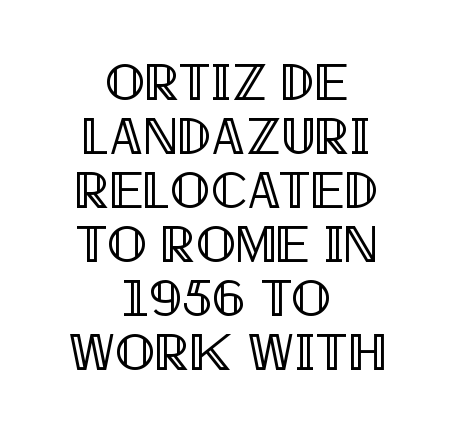
Tracking here is standard; glyphs follow each other at the usual distance. Just letters on the line, the space beneath them empty. Reading down the block, each line starts at a different indent, mirrored at its end. Cramped leading.
